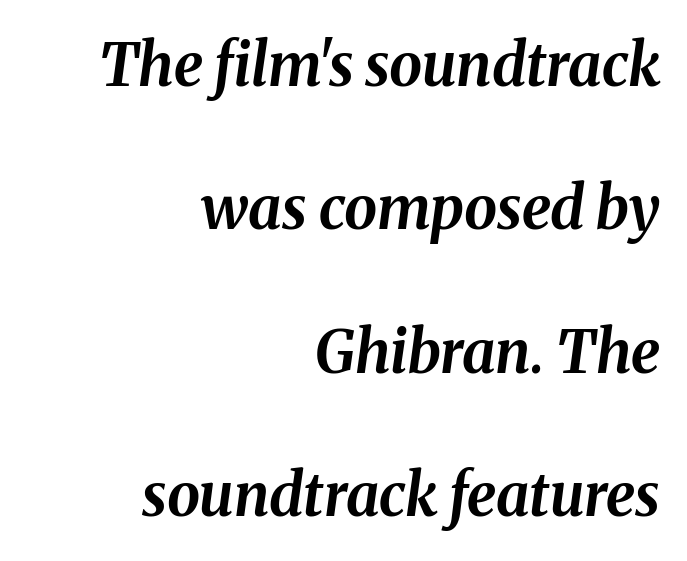
Q: Is the text bold? A: Yes.
Q: Is the text italic (slanted)? A: Yes, it leans right by about 8 degrees.
Q: Is the text underlined? A: No.
Q: How is the paragraph aligned? A: Right-aligned.
Q: Is the spacing between letters normal or unusually wide? A: Normal.
Q: Is the spacing between lines tight, normal or loose? A: Loose.
Q: Width (condensed, normal, or wide)? A: Normal.
Q: Stroke contrast? A: Medium.
Q: x-height? A: Medium.
Q: Monospaced? A: No.
